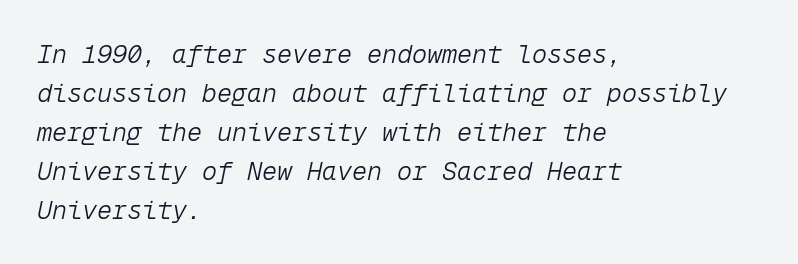
The letters look calm and open, with moderate or lighter stems. Spacing between characters is what you'd get straight out of the box. Looking at the ascenders, they clearly lean. Evenly set lines give the paragraph a standard silhouette.
